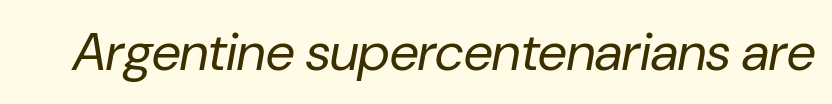
The image shows 53 px regular-weight type, italic (leaning right); set normal letter spacing, not underlined; low stroke contrast and a medium x-height.
